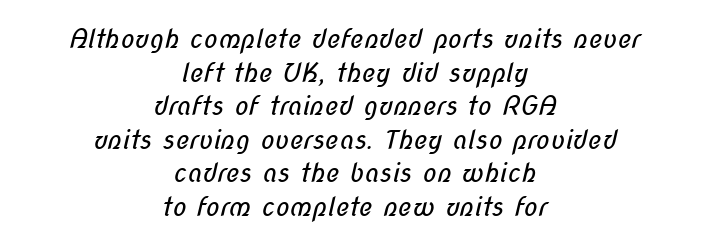
The image shows 26 px text type; set centered, normal line spacing (1.29x), normal letter spacing, not underlined.
